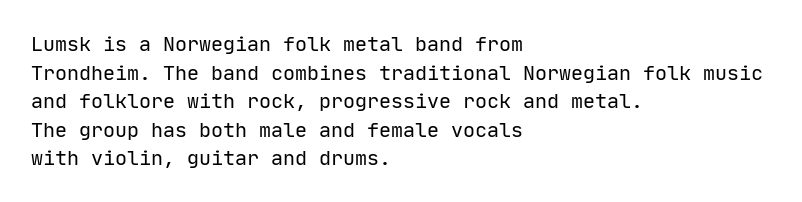
{"italic": "no", "bold": "no", "underline": "no", "align": "left", "line_spacing": "normal", "line_spacing_ratio": 1.43, "letter_spacing": "normal", "letter_spacing_em": 0.0, "glyph_px": 20}
